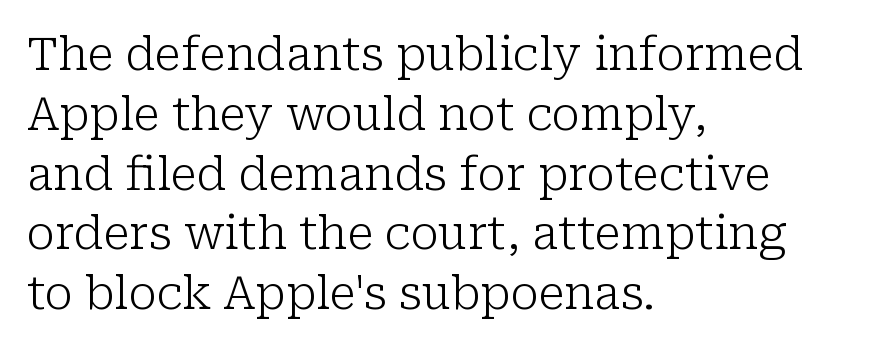
When letters stand straight like this, we call the style roman or upright. Do the characters align in a grid? No, the font is proportional. The letterforms sit shoulder to shoulder at normal distance. Underline: absent.
